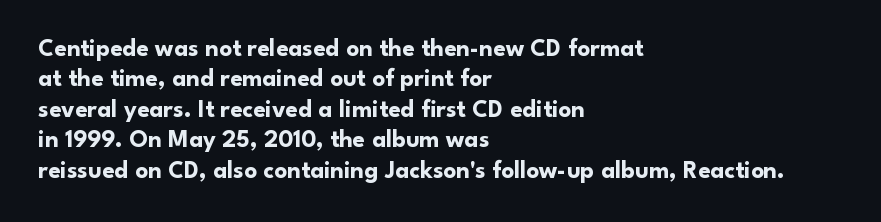
Each line starts at the same left margin while the right side varies. Words appear dense and cohesive because spacing is normal. What weight is shown? A full bold with thick strokes. Nope, not italic — everything's standing straight.
